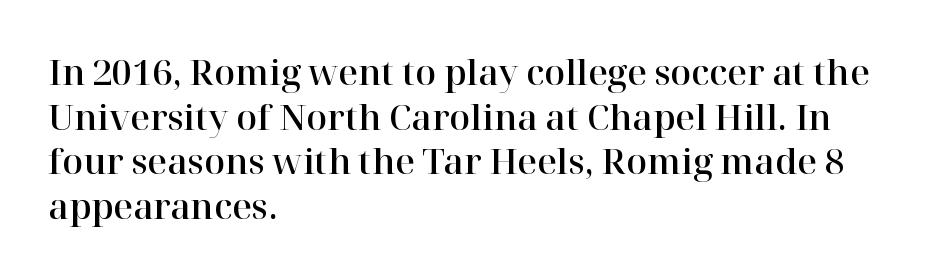
Q: Is the text italic (slanted)? A: No, it is upright.
Q: Is the typeface a serif or a sans-serif typeface? A: Serif.
Q: Is the text underlined? A: No.
Q: How is the paragraph aligned? A: Left-aligned.
Q: Is the spacing between letters normal or unusually wide? A: Normal.
Q: Is the spacing between lines tight, normal or loose? A: Normal.
Q: Width (condensed, normal, or wide)? A: Normal.
Q: Stroke contrast? A: High.
Q: x-height? A: Medium.
Q: Monospaced? A: No.
